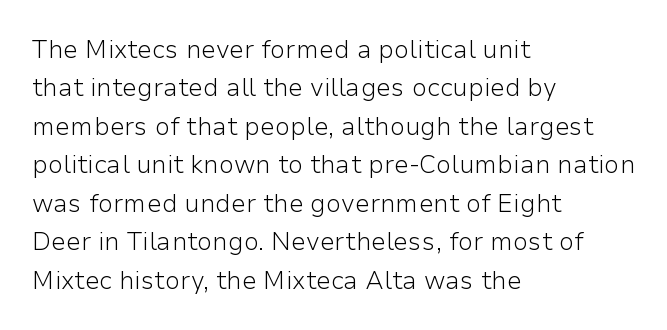
This sample uses an upright cut, with every glyph sitting square on the baseline. The string is rendered with underlining switched off. Tracking value appears to be zero — textbook default spacing. The lines in this sample share a left origin and differ only in where they stop. Vertical spacing — default.
